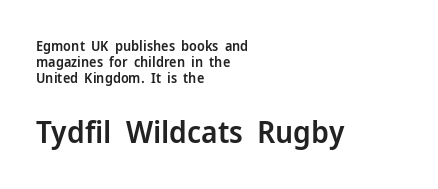
The type is set solid horizontally, with unmodified tracking. The letters stand upright; this is a roman face. Varying glyph widths throughout — classic text-font behaviour. Line starts are locked; line ends wander. Nope, no serifs anywhere on these letters. The passage shown is semibold, sitting just below true bold.
